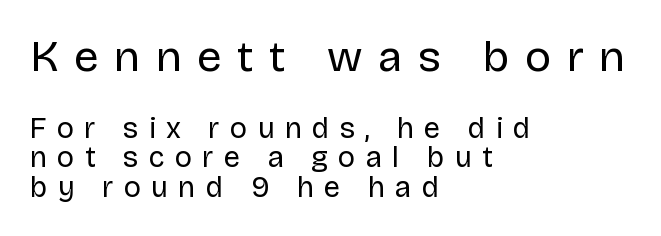
Q: Is the text bold? A: No.
Q: Is the text italic (slanted)? A: No, it is upright.
Q: Is the typeface a serif or a sans-serif typeface? A: Sans-serif.
Q: Is the text underlined? A: No.
Q: How is the paragraph aligned? A: Left-aligned.
Q: Is the spacing between letters normal or unusually wide? A: Unusually wide.
Q: Is the spacing between lines tight, normal or loose? A: Tight.
Q: Which block of text is set in a larger size, the first (top) or the second (bottom)? A: The first (top) one.
Q: Width (condensed, normal, or wide)? A: Normal.
Q: Stroke contrast? A: Low.
Q: x-height? A: Large.
Q: Monospaced? A: No.
